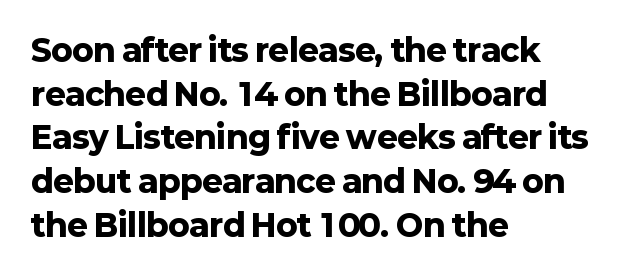
The image shows 31 px heavy sans-serif type, upright; set left-aligned, normal line spacing (1.41x), normal letter spacing, not underlined; low stroke contrast and a medium x-height.
